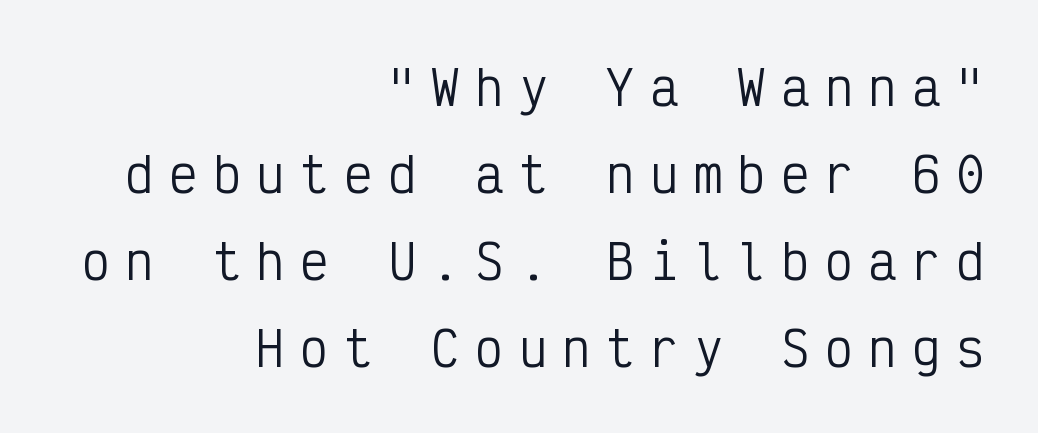
Glance below the letters and you will spot only blank space. In terms of letterform style, serifs are entirely absent. The gaps between neighbouring characters are conspicuously large. Spacing verdict: monospaced, one width for all characters. The ragged edge is on the left, which tells us the setting is flush right.
